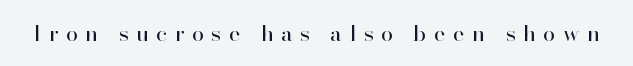
{"italic": "no", "bold": "no", "underline": "no", "letter_spacing": "wide", "letter_spacing_em": 0.34, "glyph_px": 22}
